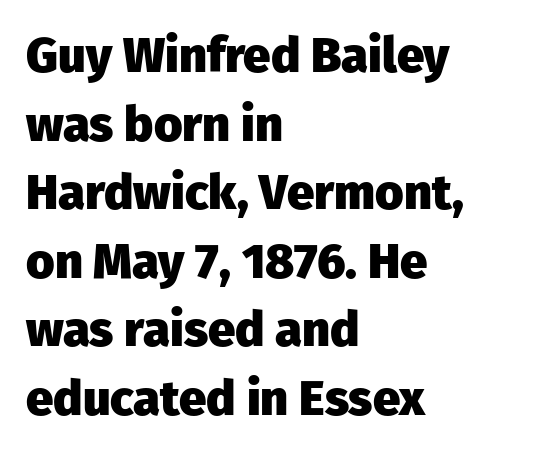
The image shows 49 px heavy sans-serif type, upright; set left-aligned, normal line spacing (1.4x), normal letter spacing, not underlined; low stroke contrast and a medium x-height.
